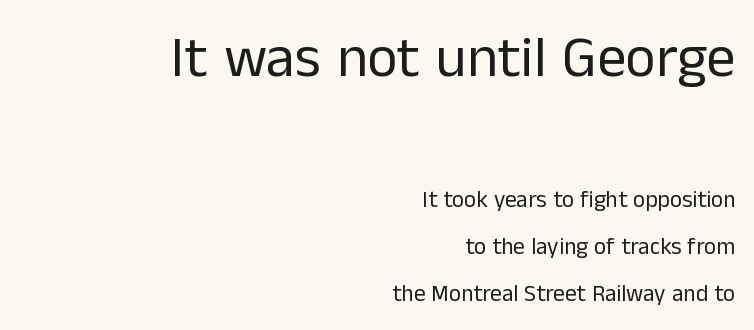
The rendering shrinks the type as you move from the upper chunk to the lower. Right-aligned paragraph, ragged on the left. Is the letter spacing exaggerated? No — it looks like the ordinary default. The letters advance in unequal steps, a hallmark of proportional type. Nope, no serifs anywhere on these letters.
